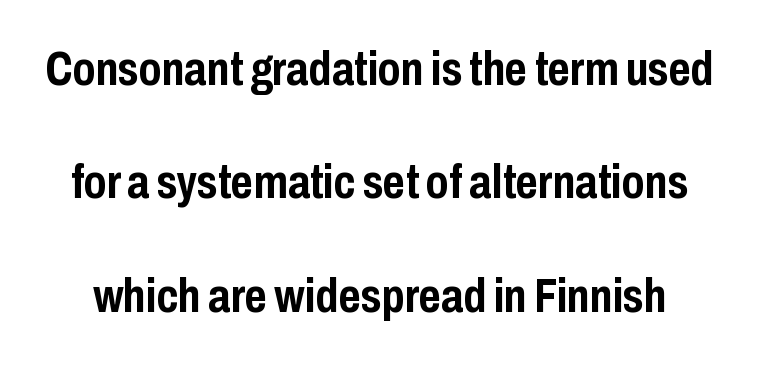
Q: Is the text bold? A: Yes.
Q: Is the text italic (slanted)? A: No, it is upright.
Q: Is the typeface a serif or a sans-serif typeface? A: Sans-serif.
Q: Is the text underlined? A: No.
Q: Is the spacing between letters normal or unusually wide? A: Normal.
Q: Is the spacing between lines tight, normal or loose? A: Loose.
Q: Width (condensed, normal, or wide)? A: Condensed.
Q: Stroke contrast? A: Low.
Q: x-height? A: Medium.
Q: Monospaced? A: No.
